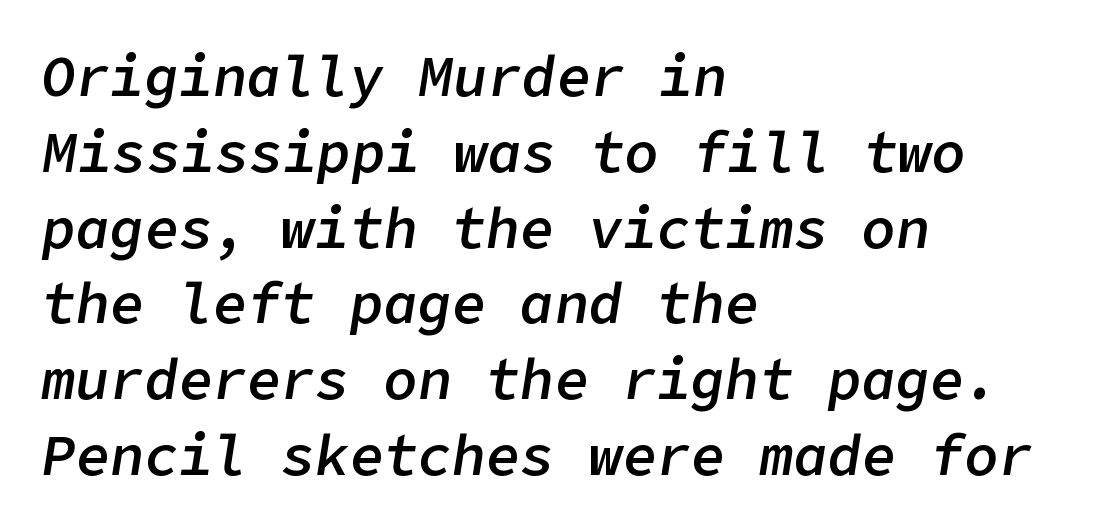
Q: Is the text bold? A: Semi-bold.
Q: Is the text italic (slanted)? A: Yes, it leans right by about 9 degrees.
Q: Is the text underlined? A: No.
Q: How is the paragraph aligned? A: Left-aligned.
Q: Is the spacing between letters normal or unusually wide? A: Normal.
Q: Is the spacing between lines tight, normal or loose? A: Normal.
Q: Width (condensed, normal, or wide)? A: Normal.
Q: Stroke contrast? A: Low.
Q: x-height? A: Medium.
